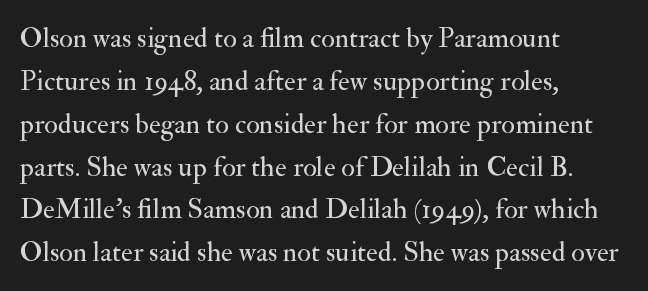
Q: Is the text bold? A: No.
Q: Is the text italic (slanted)? A: No, it is upright.
Q: Is the typeface a serif or a sans-serif typeface? A: Serif.
Q: Is the text underlined? A: No.
Q: How is the paragraph aligned? A: Left-aligned.
Q: Is the spacing between letters normal or unusually wide? A: Normal.
Q: Is the spacing between lines tight, normal or loose? A: Normal.
Q: Width (condensed, normal, or wide)? A: Normal.
Q: Stroke contrast? A: Medium.
Q: x-height? A: Small.
Q: Monospaced? A: No.
